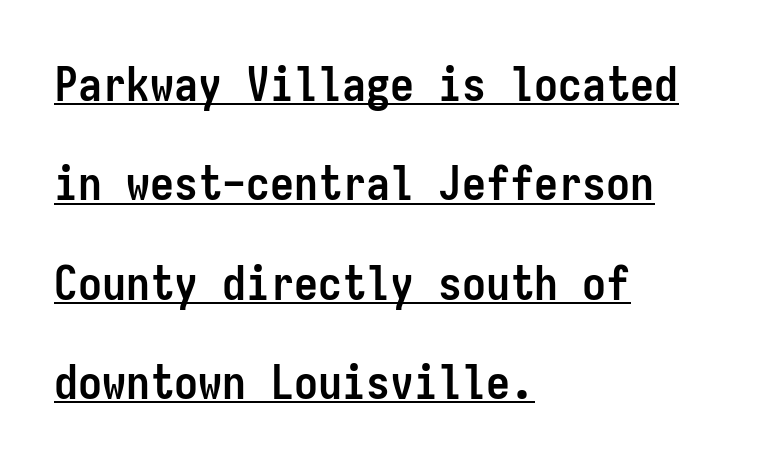
A continuous stroke trails under the words, as in a hyperlink. This is heavy type, rendered in bold. Every character here occupies the same horizontal width, giving the sample a typewriter-like rhythm. A typesetter would call this leading open, well beyond the default. This sample is left-justified, so line endings fall wherever the words run out.
